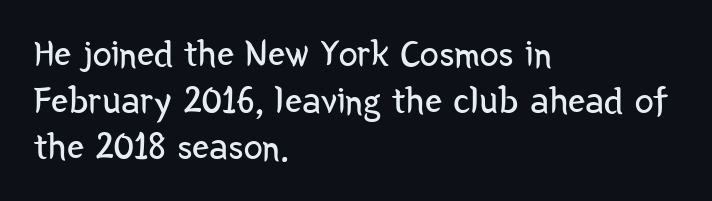
Q: Is the text bold? A: No.
Q: Is the text italic (slanted)? A: No, it is upright.
Q: Is the typeface a serif or a sans-serif typeface? A: Sans-serif.
Q: Is the text underlined? A: No.
Q: How is the paragraph aligned? A: Left-aligned.
Q: Is the spacing between letters normal or unusually wide? A: Normal.
Q: Width (condensed, normal, or wide)? A: Condensed.
Q: Stroke contrast? A: Low.
Q: x-height? A: Medium.
Q: Monospaced? A: No.
